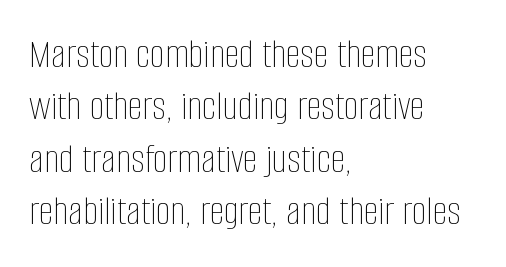
The image shows 42 px thin, condensed type, upright; set left-aligned, normal line spacing (1.25x), normal letter spacing, not underlined; low stroke contrast and a large x-height.
